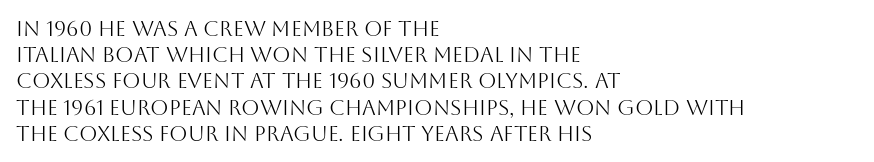
{"italic": "no", "bold": "no", "underline": "no", "align": "left", "line_spacing": "normal", "line_spacing_ratio": 1.25, "letter_spacing": "normal", "letter_spacing_em": 0.0, "glyph_px": 21}
